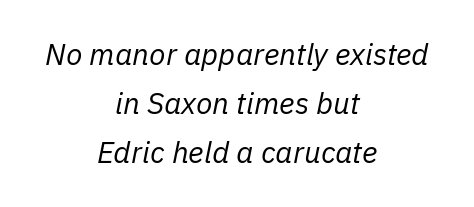
The image shows 30 px regular-weight type, italic (leaning right); set centered, normal line spacing (1.64x), normal letter spacing, not underlined; low stroke contrast and a medium x-height.
